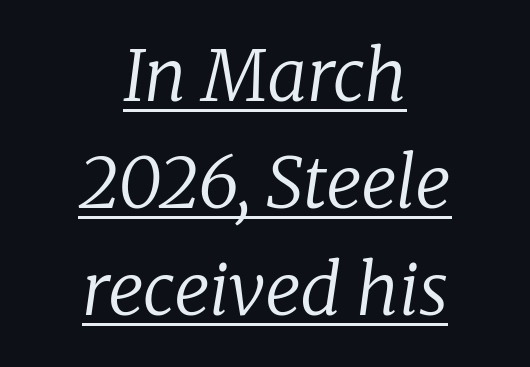
The image shows 71 px regular-weight serif type, italic (leaning right); set centered, normal line spacing (1.51x), normal letter spacing, underlined; low stroke contrast and a medium x-height.
